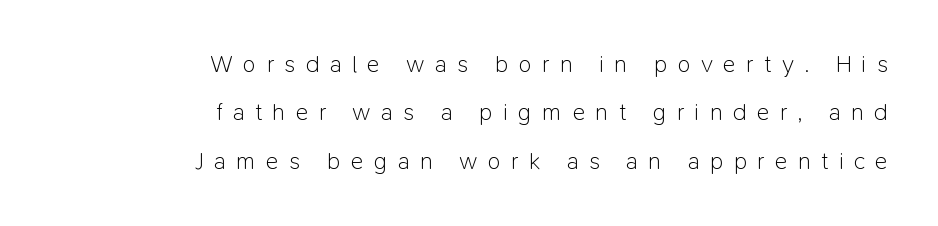
{"italic": "no", "bold": "no", "underline": "no", "align": "right", "line_spacing": "loose", "line_spacing_ratio": 2.02, "letter_spacing": "wide", "letter_spacing_em": 0.43, "glyph_px": 24}
